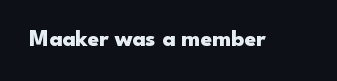
Notice how thick the strokes are: this is what a full bold looks like. In terms of letterspacing, this is plain default setting. The specimen omits any rule beneath the text block's lines. The lettering stays uniformly vertical, giving the passage a roman look.
